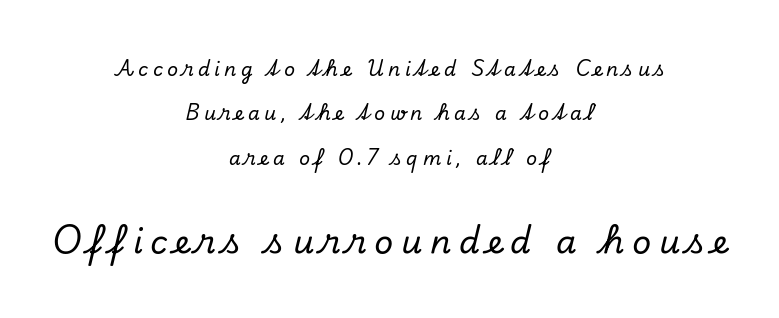
Q: Is the text italic (slanted)? A: Yes, it leans right by about 13 degrees.
Q: Is the typeface a serif or a sans-serif typeface? A: Serif.
Q: Is the text underlined? A: No.
Q: How is the paragraph aligned? A: Centered.
Q: Is the spacing between letters normal or unusually wide? A: Unusually wide.
Q: Is the spacing between lines tight, normal or loose? A: Loose.
Q: Which block of text is set in a larger size, the first (top) or the second (bottom)? A: The second (bottom) one.
Q: Width (condensed, normal, or wide)? A: Normal.
Q: Stroke contrast? A: Low.
Q: x-height? A: Small.
Q: Monospaced? A: No.
